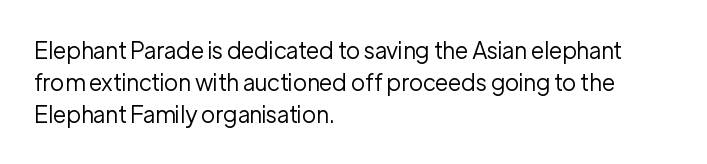
The image shows 23 px text type, upright; set left-aligned, normal line spacing (1.4x), normal letter spacing, not underlined.
